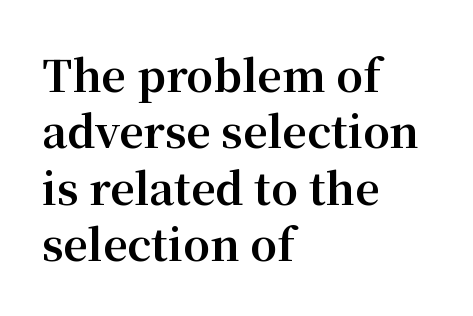
Q: Is the text bold? A: Yes.
Q: Is the text italic (slanted)? A: No, it is upright.
Q: Is the typeface a serif or a sans-serif typeface? A: Serif.
Q: Is the text underlined? A: No.
Q: How is the paragraph aligned? A: Left-aligned.
Q: Is the spacing between letters normal or unusually wide? A: Normal.
Q: Is the spacing between lines tight, normal or loose? A: Normal.
Q: Width (condensed, normal, or wide)? A: Normal.
Q: Stroke contrast? A: Medium.
Q: x-height? A: Medium.
Q: Monospaced? A: No.
